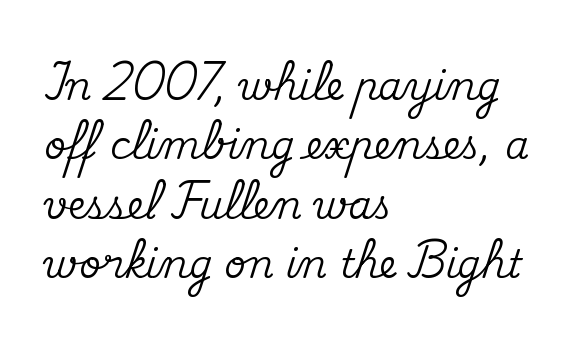
The space beneath each line is pristine and unruled. Character widths vary here, with narrow letters taking less room than wide ones. You could call the tracking neutral — neither tight nor loose. Letterform terminals end in serifs throughout the passage.
